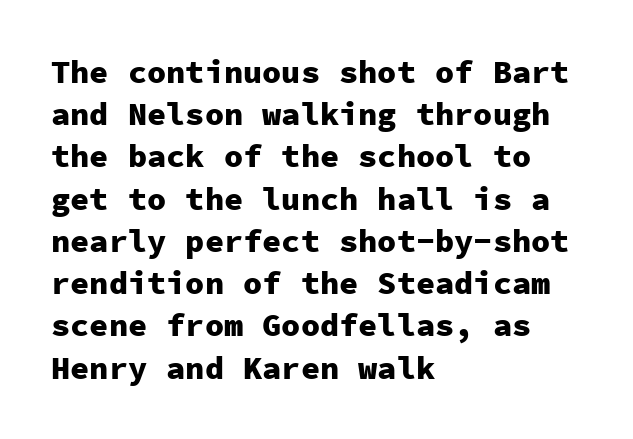
{"serif": "no", "italic": "no", "bold": "yes", "weight": "heavy", "width": "normal", "stroke_contrast": "low", "x_height": "medium", "monospaced": "yes", "underline": "no", "align": "left", "line_spacing": "normal", "line_spacing_ratio": 1.32, "letter_spacing": "normal", "letter_spacing_em": 0.0, "glyph_px": 32}
